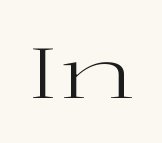
The image shows 70 px regular-weight, wide serif type, upright; set normal letter spacing, not underlined; high stroke contrast and a medium x-height.
